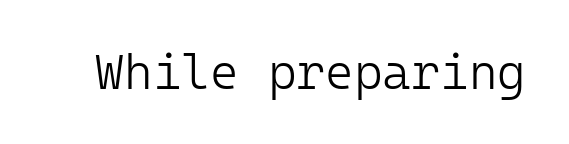
Q: Is the text bold? A: No.
Q: Is the text italic (slanted)? A: No, it is upright.
Q: Is the typeface a serif or a sans-serif typeface? A: Sans-serif.
Q: Is the text underlined? A: No.
Q: Is the spacing between letters normal or unusually wide? A: Normal.
Q: Width (condensed, normal, or wide)? A: Normal.
Q: Stroke contrast? A: Low.
Q: x-height? A: Medium.
Q: Monospaced? A: Yes.
